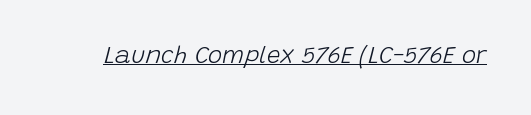
{"italic": "yes", "lean": "right", "slant_degrees": 15, "bold": "no", "underline": "yes", "letter_spacing": "normal", "letter_spacing_em": 0.0, "glyph_px": 24}
